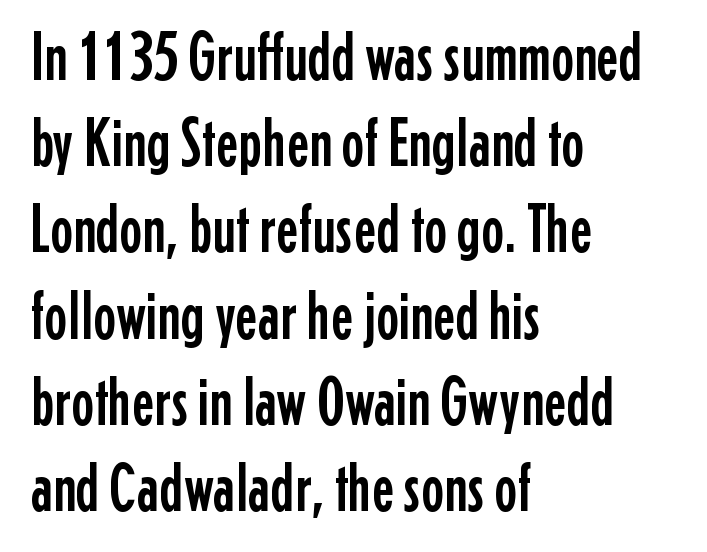
Q: Is the text italic (slanted)? A: No, it is upright.
Q: Is the typeface a serif or a sans-serif typeface? A: Sans-serif.
Q: Is the text underlined? A: No.
Q: How is the paragraph aligned? A: Left-aligned.
Q: Is the spacing between letters normal or unusually wide? A: Normal.
Q: Is the spacing between lines tight, normal or loose? A: Normal.
Q: Width (condensed, normal, or wide)? A: Condensed.
Q: Stroke contrast? A: Low.
Q: x-height? A: Medium.
Q: Monospaced? A: No.
